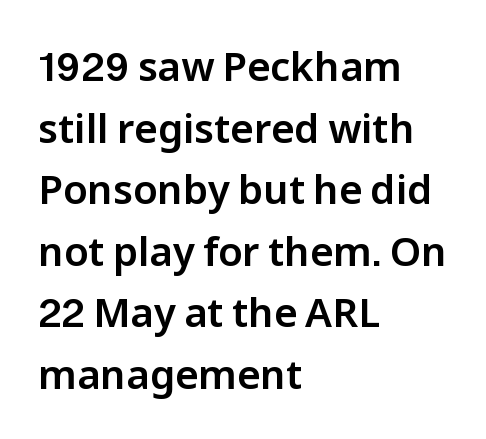
{"serif": "no", "italic": "no", "width": "normal", "stroke_contrast": "low", "x_height": "medium", "monospaced": "no", "underline": "no", "align": "left", "line_spacing": "normal", "line_spacing_ratio": 1.54, "letter_spacing": "normal", "letter_spacing_em": 0.0, "glyph_px": 40}
